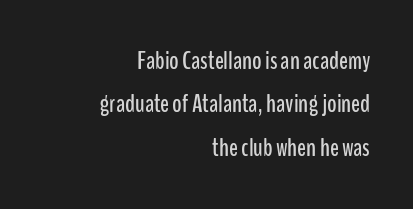
{"italic": "no", "underline": "no", "align": "right", "line_spacing": "normal", "line_spacing_ratio": 1.67, "letter_spacing": "normal", "letter_spacing_em": 0.0, "glyph_px": 26}
